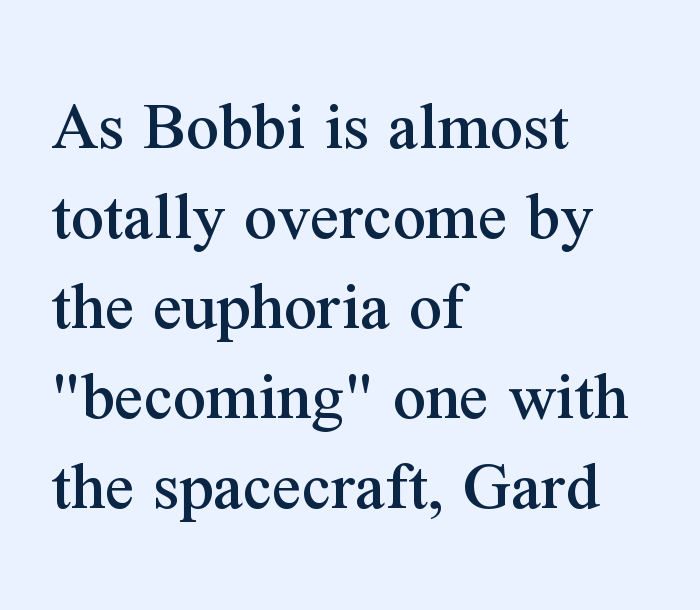
The image shows 72 px serif type, upright; set left-aligned, normal line spacing (1.25x), normal letter spacing, not underlined; medium stroke contrast and a medium x-height.
